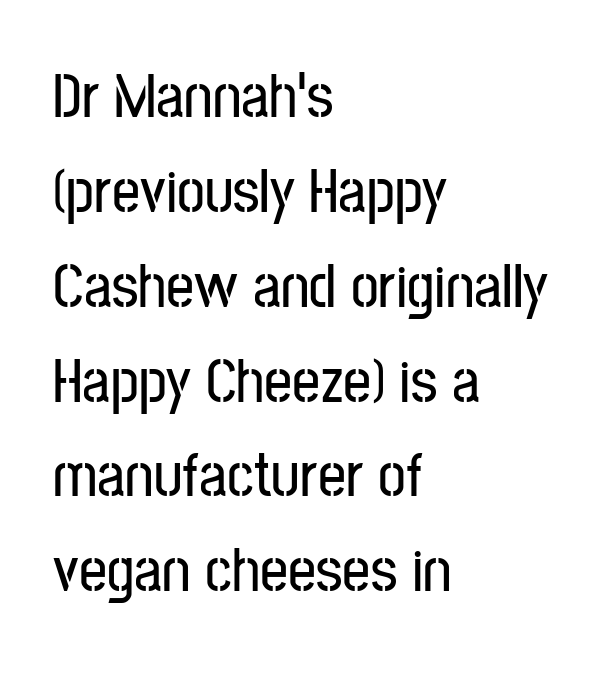
Q: Is the text italic (slanted)? A: No, it is upright.
Q: Is the typeface a serif or a sans-serif typeface? A: Sans-serif.
Q: Is the text underlined? A: No.
Q: How is the paragraph aligned? A: Left-aligned.
Q: Is the spacing between letters normal or unusually wide? A: Normal.
Q: Is the spacing between lines tight, normal or loose? A: Normal.
Q: Width (condensed, normal, or wide)? A: Condensed.
Q: Stroke contrast? A: Low.
Q: x-height? A: Medium.
Q: Monospaced? A: No.
